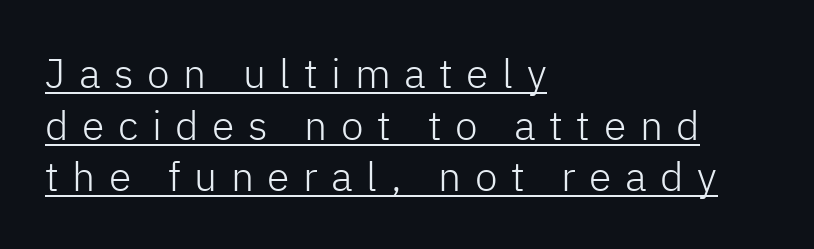
Regarding leading, the lines here are spaced in the standard way. The passage shown has open, widely tracked lettering throughout. Check where the strokes stop: nothing finishes them off — pure sans. Quick note: underline on. The rendering uses natural spacing where letterforms have individual widths. This sample is left-justified, so line endings fall wherever the words run out.
